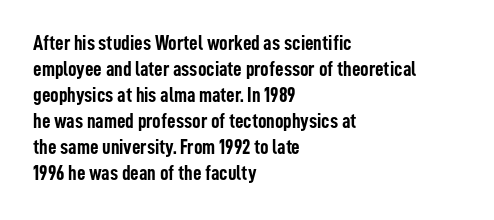
{"italic": "no", "bold": "yes", "underline": "no", "align": "left", "line_spacing_ratio": 1.24, "letter_spacing": "normal", "letter_spacing_em": 0.0, "glyph_px": 21}
